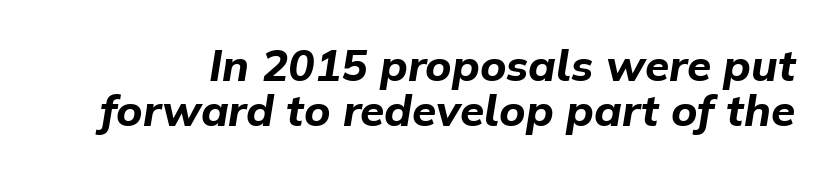
The image shows 44 px bold type, italic (leaning right); set tight line spacing (1.03x), normal letter spacing, not underlined; low stroke contrast and a medium x-height.
